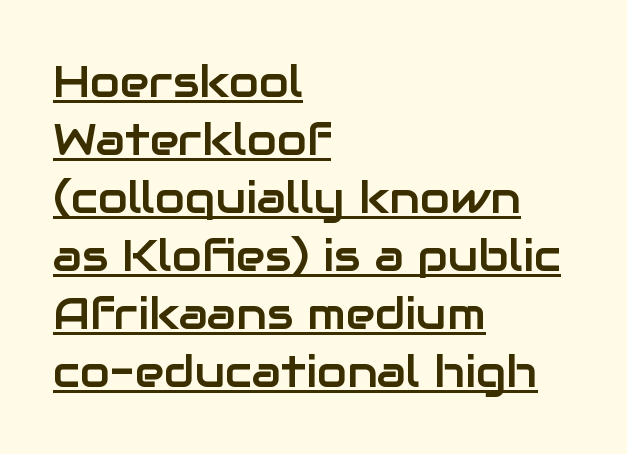
Short and long lines alike share a common starting point at left. Letterform terminals end flat and unadorned throughout the passage. Quick note: underline on. A typesetter would call this proportional, since set widths differ per character. What's the leading like? Ordinary, nothing unusual. The letters stand upright; this is a roman face.
